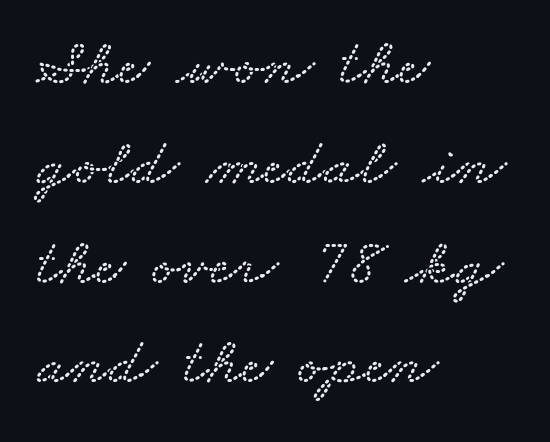
{"width": "wide", "stroke_contrast": "low", "x_height": "small", "monospaced": "no", "underline": "no", "align": "left", "line_spacing": "normal", "line_spacing_ratio": 1.49, "letter_spacing": "normal", "letter_spacing_em": 0.0, "glyph_px": 67}
